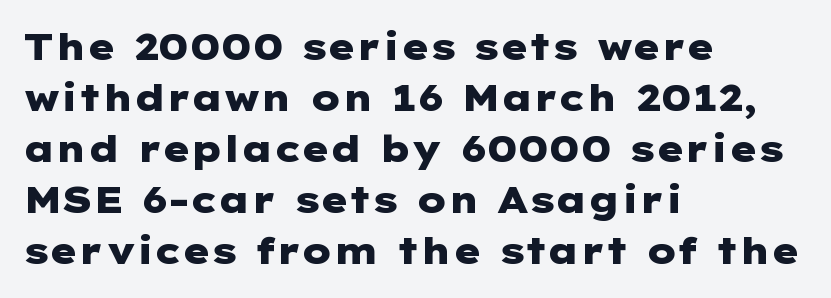
The image shows 37 px heavy, wide sans-serif type, upright; set left-aligned, normal line spacing (1.38x), normal letter spacing, not underlined; low stroke contrast and a medium x-height.
